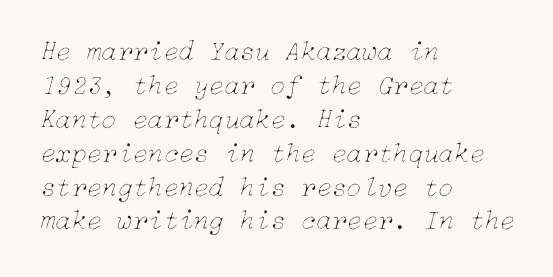
{"italic": "yes", "lean": "right", "slant_degrees": 15, "bold": "no", "weight": "thin", "width": "normal", "stroke_contrast": "low", "x_height": "medium", "underline": "no", "align": "left", "line_spacing_ratio": 1.21, "letter_spacing": "normal", "letter_spacing_em": 0.0, "glyph_px": 28}
